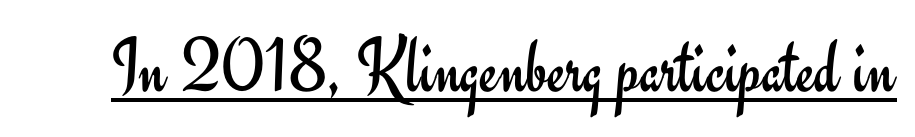
The image shows 79 px regular-weight sans-serif type; set normal letter spacing, underlined; low stroke contrast and a small x-height.
